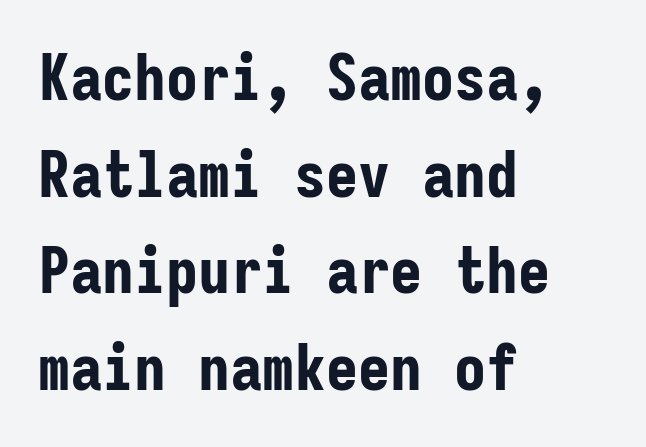
Q: Is the text bold? A: Yes.
Q: Is the text italic (slanted)? A: No, it is upright.
Q: Is the typeface a serif or a sans-serif typeface? A: Sans-serif.
Q: Is the text underlined? A: No.
Q: How is the paragraph aligned? A: Left-aligned.
Q: Is the spacing between letters normal or unusually wide? A: Normal.
Q: Is the spacing between lines tight, normal or loose? A: Normal.
Q: Width (condensed, normal, or wide)? A: Condensed.
Q: Stroke contrast? A: Low.
Q: x-height? A: Medium.
Q: Monospaced? A: Yes.
